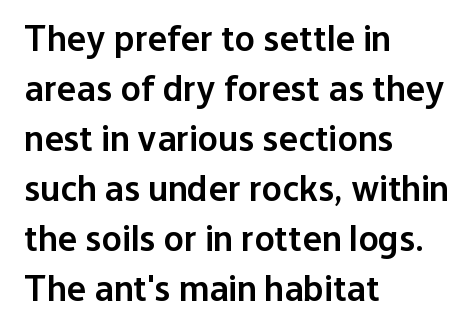
The image shows 37 px semibold sans-serif type, upright; set left-aligned, normal line spacing (1.35x), normal letter spacing, not underlined; low stroke contrast and a medium x-height.
